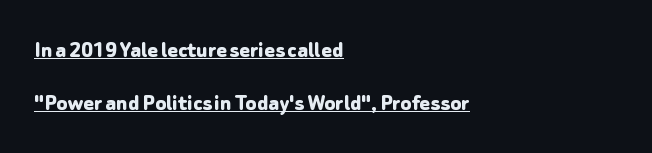
The image shows 25 px bold type, upright; set left-aligned, loose line spacing (2.13x), normal letter spacing, underlined.
